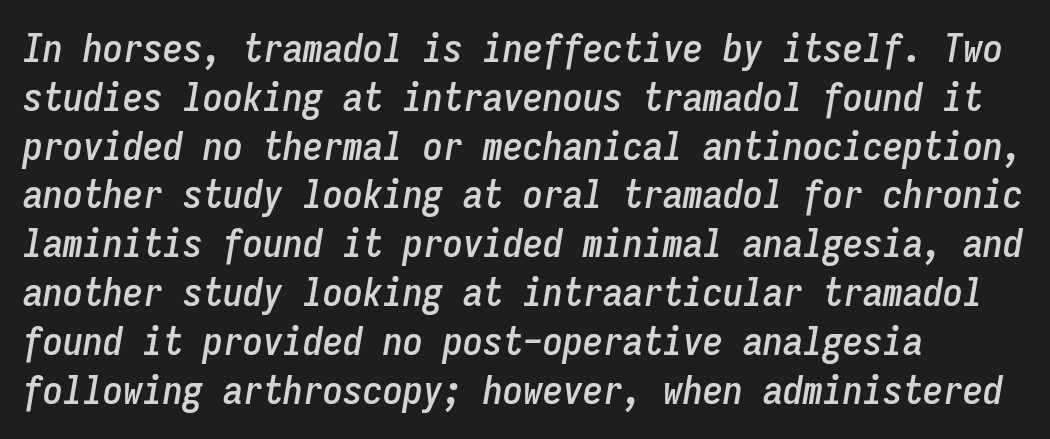
Q: Is the text italic (slanted)? A: Yes, it leans right by about 9 degrees.
Q: Is the text underlined? A: No.
Q: How is the paragraph aligned? A: Left-aligned.
Q: Is the spacing between letters normal or unusually wide? A: Normal.
Q: Width (condensed, normal, or wide)? A: Condensed.
Q: Stroke contrast? A: Low.
Q: x-height? A: Medium.
Q: Monospaced? A: Yes.
